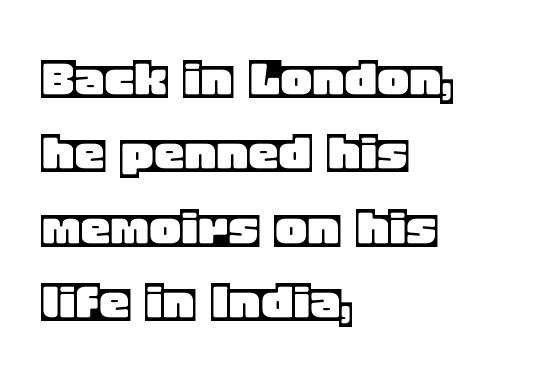
Q: Is the text italic (slanted)? A: No, it is upright.
Q: Is the text underlined? A: No.
Q: How is the paragraph aligned? A: Left-aligned.
Q: Is the spacing between letters normal or unusually wide? A: Normal.
Q: Width (condensed, normal, or wide)? A: Normal.
Q: x-height? A: Large.
Q: Monospaced? A: No.
